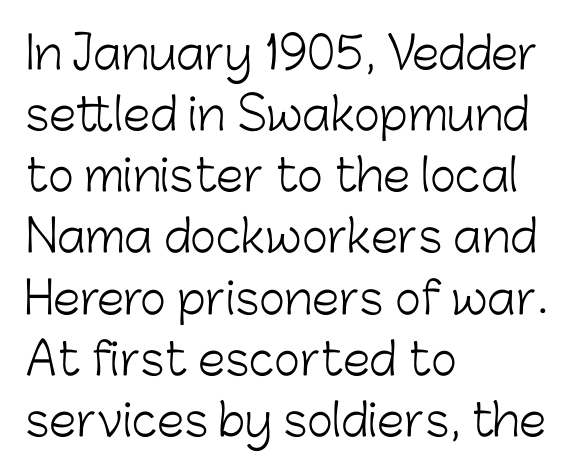
Q: Is the text bold? A: No.
Q: Is the text italic (slanted)? A: No, it is upright.
Q: Is the typeface a serif or a sans-serif typeface? A: Sans-serif.
Q: Is the text underlined? A: No.
Q: How is the paragraph aligned? A: Left-aligned.
Q: Is the spacing between letters normal or unusually wide? A: Normal.
Q: Is the spacing between lines tight, normal or loose? A: Normal.
Q: Width (condensed, normal, or wide)? A: Normal.
Q: Stroke contrast? A: Low.
Q: x-height? A: Medium.
Q: Monospaced? A: No.
